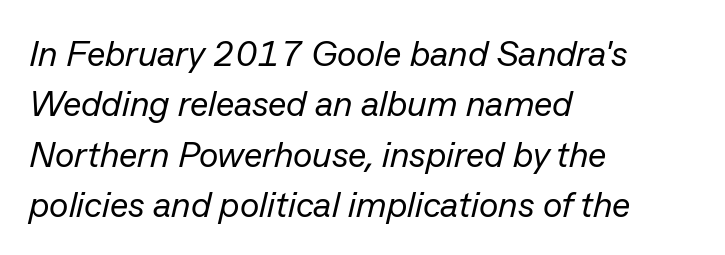
{"italic": "yes", "lean": "right", "slant_degrees": 13, "bold": "no", "weight": "regular", "width": "normal", "stroke_contrast": "low", "x_height": "medium", "monospaced": "no", "underline": "no", "align": "left", "line_spacing": "normal", "line_spacing_ratio": 1.4, "letter_spacing": "normal", "letter_spacing_em": 0.0, "glyph_px": 36}
